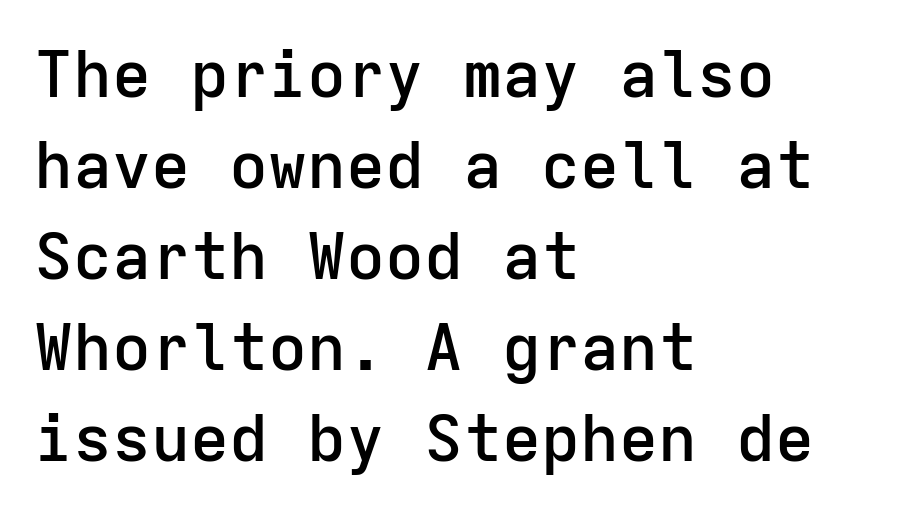
{"serif": "no", "italic": "no", "bold": "semi", "weight": "semibold", "width": "normal", "stroke_contrast": "low", "x_height": "medium", "monospaced": "yes", "underline": "no", "align": "left", "line_spacing": "normal", "line_spacing_ratio": 1.4, "letter_spacing": "normal", "letter_spacing_em": 0.0, "glyph_px": 65}
